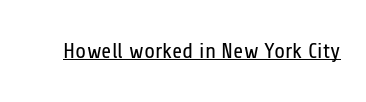
{"italic": "no", "bold": "no", "underline": "yes", "letter_spacing": "normal", "letter_spacing_em": 0.0, "glyph_px": 22}
